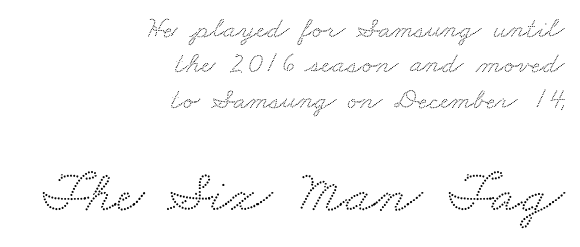
{"serif": "yes", "width": "wide", "stroke_contrast": "medium", "x_height": "small", "monospaced": "no", "underline": "no", "align": "right", "line_spacing_ratio": 1.18, "letter_spacing": "normal", "letter_spacing_em": 0.0, "larger_block": "second", "size_ratio": 2.0, "glyph_px": 60}
